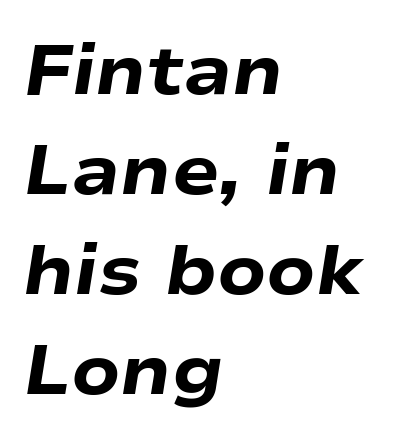
{"italic": "yes", "lean": "right", "slant_degrees": 9, "bold": "yes", "weight": "heavy", "width": "wide", "stroke_contrast": "low", "x_height": "medium", "monospaced": "no", "underline": "no", "align": "left", "line_spacing": "normal", "line_spacing_ratio": 1.43, "letter_spacing": "normal", "letter_spacing_em": 0.0, "glyph_px": 70}
